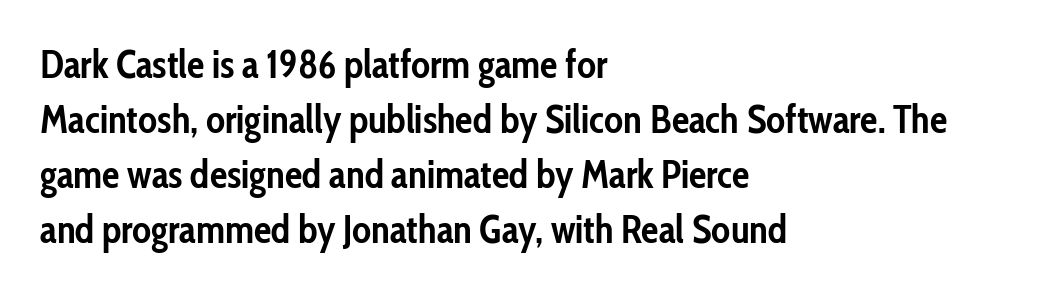
The image shows 39 px semibold, condensed sans-serif type, upright; set left-aligned, normal line spacing (1.41x), normal letter spacing, not underlined; low stroke contrast and a medium x-height.
